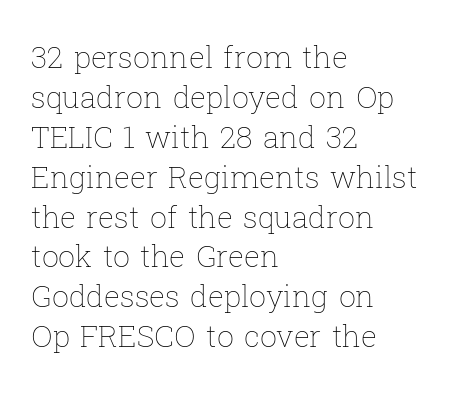
Q: Is the text bold? A: No.
Q: Is the text italic (slanted)? A: No, it is upright.
Q: Is the text underlined? A: No.
Q: How is the paragraph aligned? A: Left-aligned.
Q: Is the spacing between letters normal or unusually wide? A: Normal.
Q: Is the spacing between lines tight, normal or loose? A: Normal.
Q: Width (condensed, normal, or wide)? A: Normal.
Q: Stroke contrast? A: Low.
Q: x-height? A: Medium.
Q: Monospaced? A: No.
